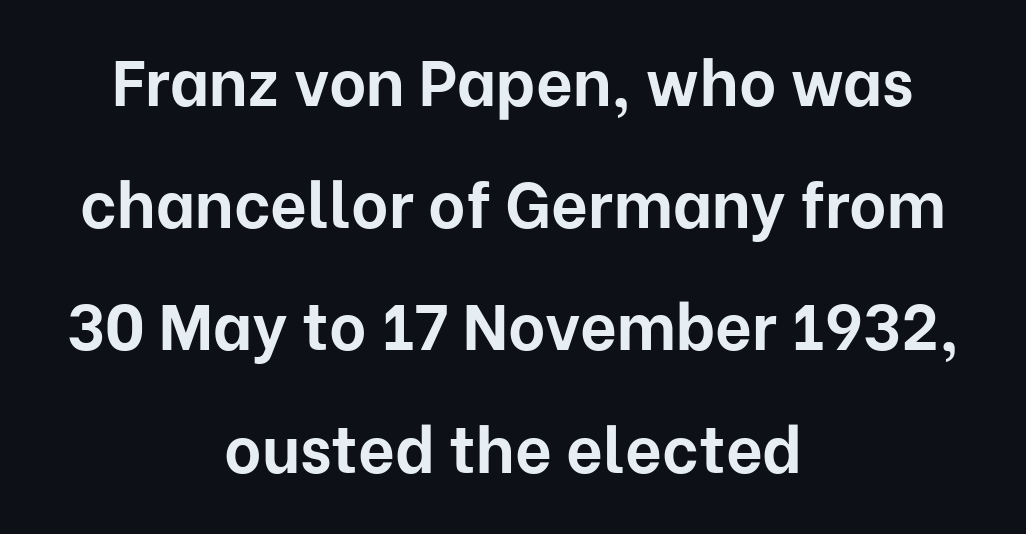
Quick note: interline space is abundant. Its strokes are broad and dark, the hallmark of bold type. Do the characters align in a grid? No, the font is proportional. If you folded the block vertically in half, each line would mirror itself in length.
